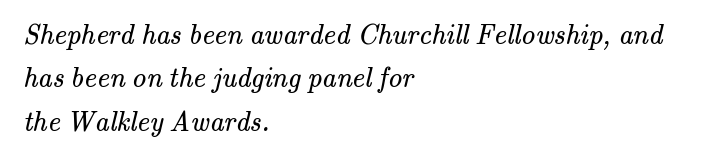
Caption: standard tracking, unaltered. Note the varied advance widths — an 'i' is clearly narrower than an 'm'. No word sits above an underline. One-word summary of the alignment: left. This sample keeps an unexceptional amount of space between lines.
